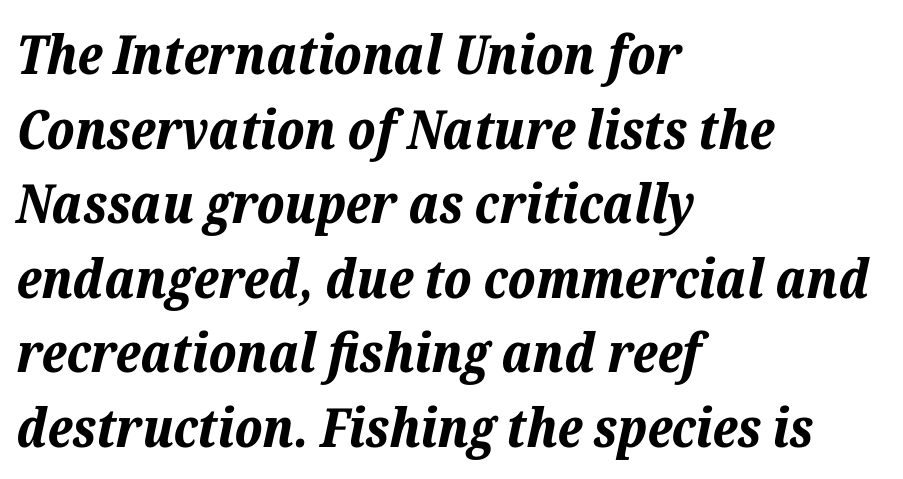
The image shows 54 px bold type, italic (leaning right); set left-aligned, normal line spacing (1.38x), normal letter spacing, not underlined; low stroke contrast and a medium x-height.
